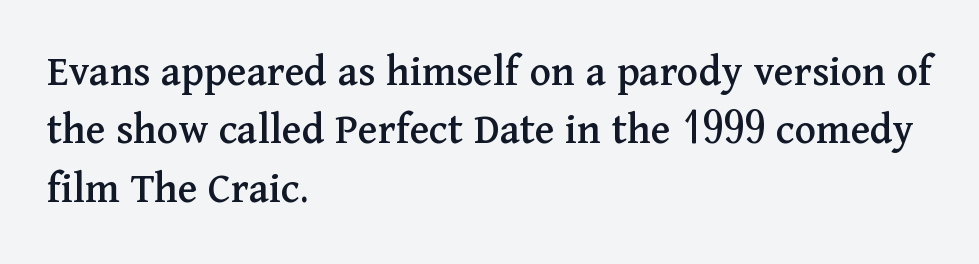
Successive baselines arrive at the customary interval. Each row of text sits above clean, open space. Does the type have serifs? Yes, each stem ends in a small foot. Does the copy run flush right? No — it runs flush left.
